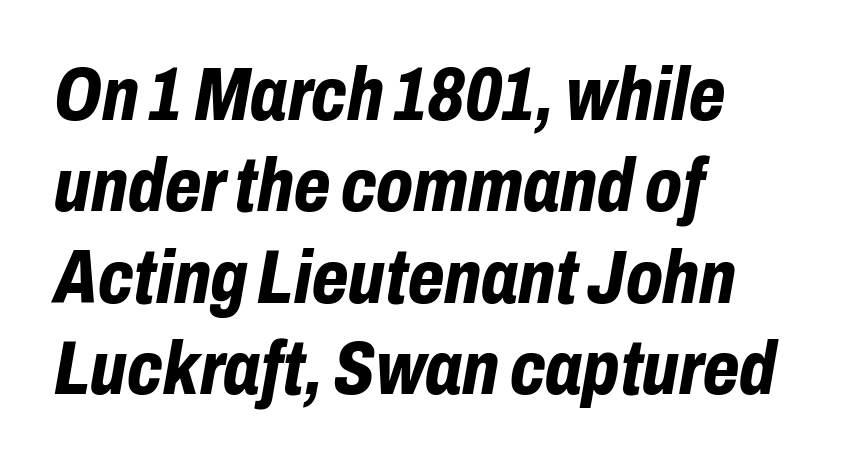
Q: Is the text bold? A: Yes.
Q: Is the text italic (slanted)? A: Yes, it leans right by about 10 degrees.
Q: Is the text underlined? A: No.
Q: How is the paragraph aligned? A: Left-aligned.
Q: Is the spacing between letters normal or unusually wide? A: Normal.
Q: Width (condensed, normal, or wide)? A: Condensed.
Q: Stroke contrast? A: Low.
Q: x-height? A: Medium.
Q: Monospaced? A: No.
